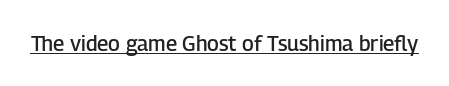
{"italic": "no", "bold": "semi", "underline": "yes", "letter_spacing": "normal", "letter_spacing_em": 0.0, "glyph_px": 21}
